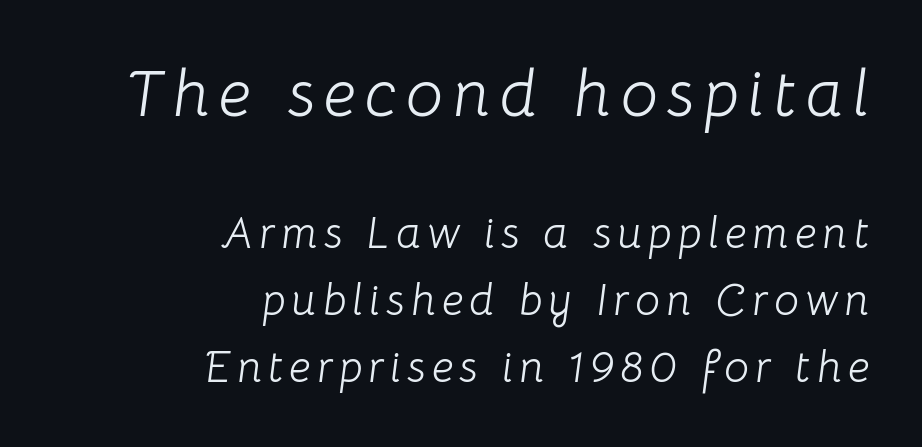
{"italic": "yes", "lean": "right", "slant_degrees": 8, "bold": "no", "weight": "light", "width": "normal", "stroke_contrast": "low", "x_height": "medium", "monospaced": "no", "underline": "no", "align": "right", "line_spacing": "normal", "line_spacing_ratio": 1.52, "larger_block": "first", "size_ratio": 1.5, "glyph_px": 66}
